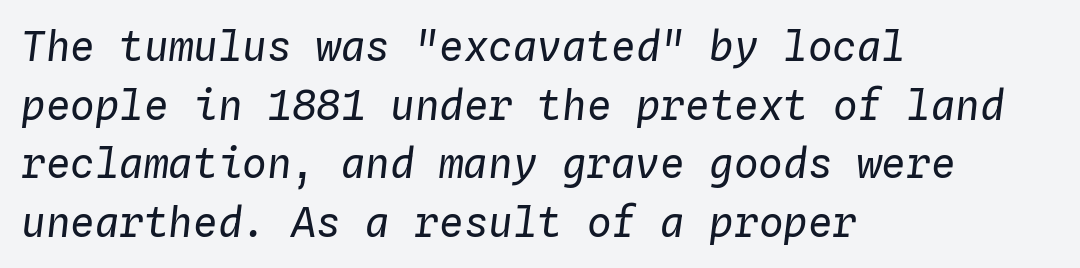
{"italic": "yes", "lean": "right", "slant_degrees": 4, "bold": "no", "weight": "regular", "width": "normal", "stroke_contrast": "low", "x_height": "medium", "monospaced": "yes", "underline": "no", "align": "left", "line_spacing": "normal", "line_spacing_ratio": 1.43, "letter_spacing": "normal", "letter_spacing_em": 0.0, "glyph_px": 41}
